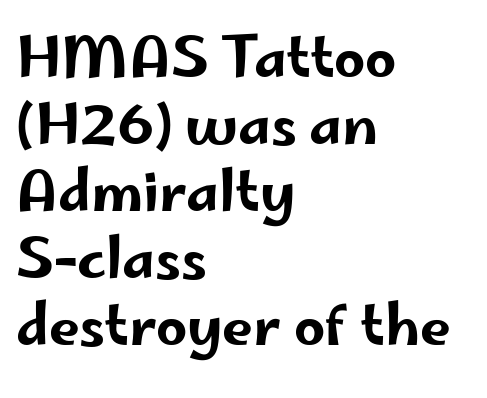
{"serif": "no", "italic": "no", "width": "wide", "stroke_contrast": "low", "x_height": "small", "monospaced": "no", "underline": "no", "align": "left", "line_spacing_ratio": 1.22, "letter_spacing": "normal", "letter_spacing_em": 0.0, "glyph_px": 55}
